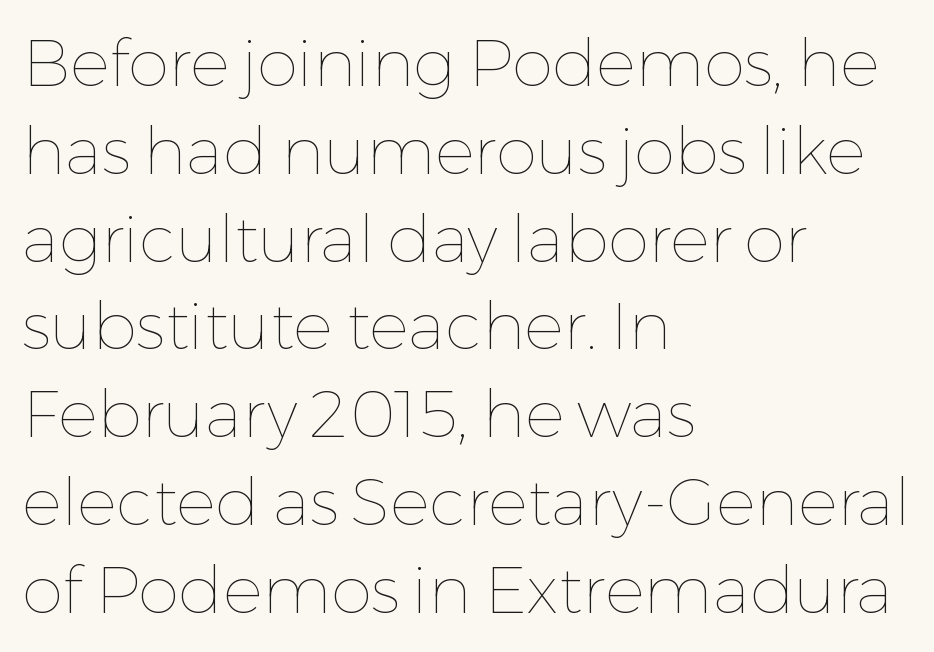
On a weight scale, this lands at 450 or below. Is there much room between lines? A standard amount, neither cramped nor airy. This sample has the flowing, uneven cadence of proportional lettering. Do the letters lean? They stand straight. Line beginnings align vertically; line endings do not.
